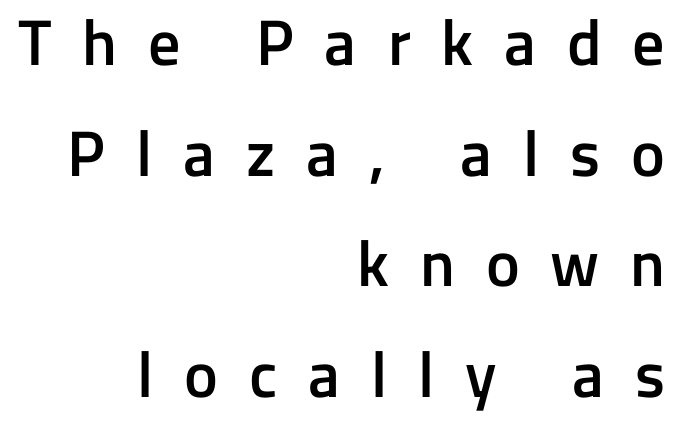
The image shows 64 px semibold sans-serif type, upright; set right-aligned, line spacing 1.73x, unusually wide letter spacing (+0.48 em), not underlined; low stroke contrast and a medium x-height.
